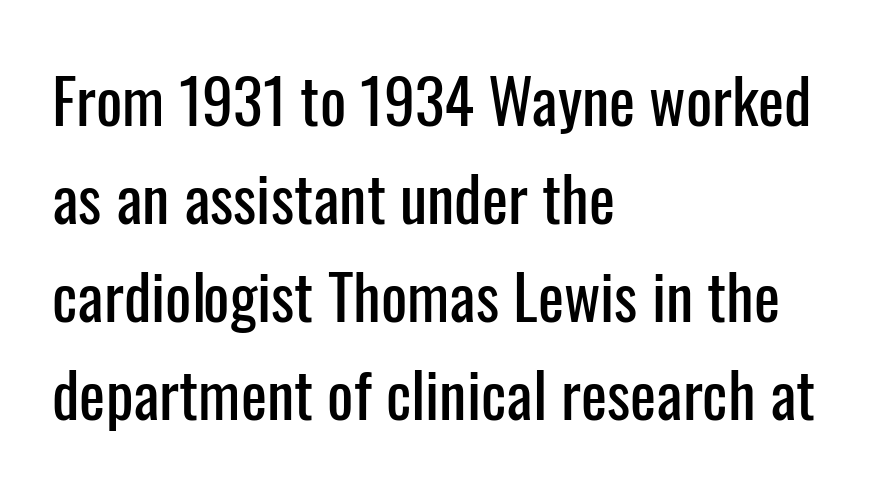
The image shows 62 px condensed sans-serif type, upright; set left-aligned, normal line spacing (1.58x), normal letter spacing, not underlined; low stroke contrast and a medium x-height.
